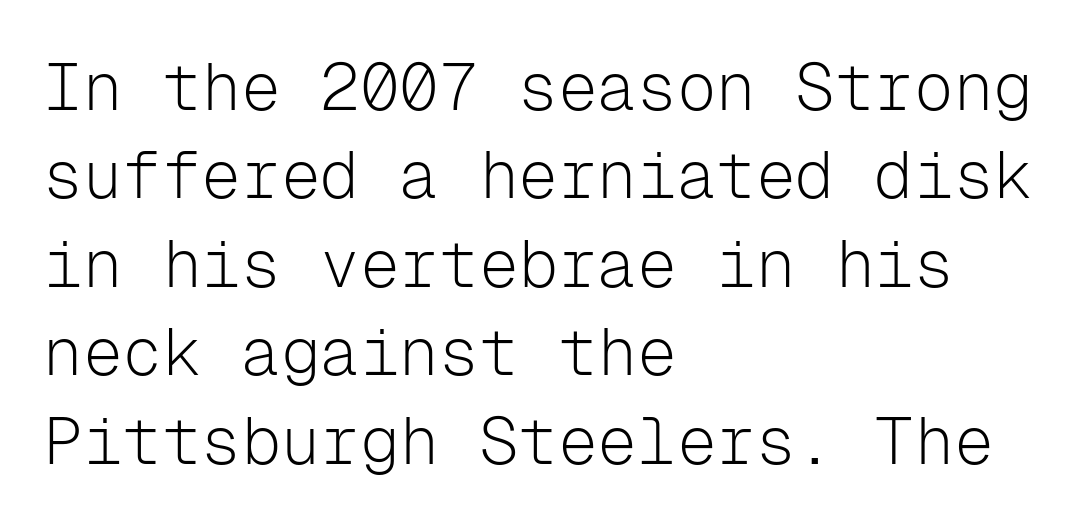
The image shows 66 px light sans-serif type, upright, monospaced; set left-aligned, normal line spacing (1.34x), normal letter spacing, not underlined; low stroke contrast and a medium x-height.
